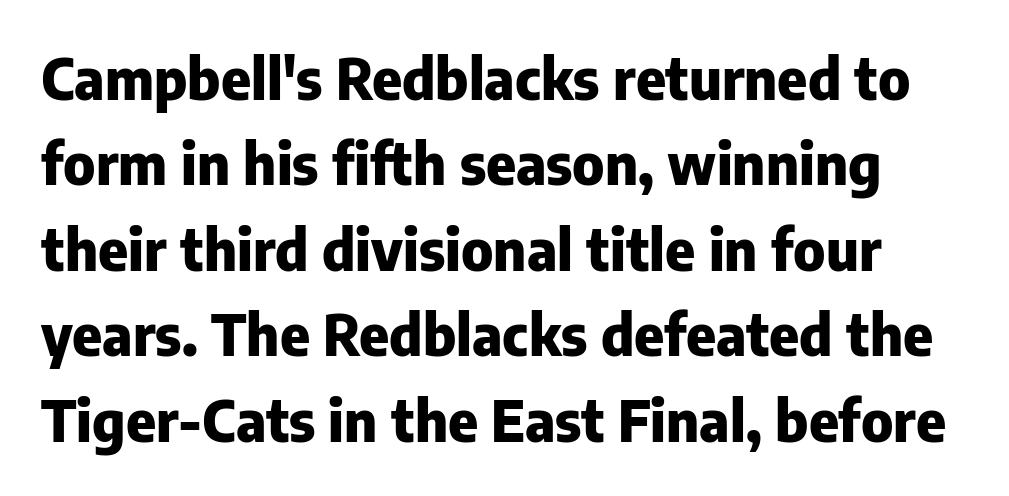
The image shows 57 px heavy sans-serif type, upright; set normal line spacing (1.5x), normal letter spacing, not underlined; low stroke contrast and a medium x-height.
